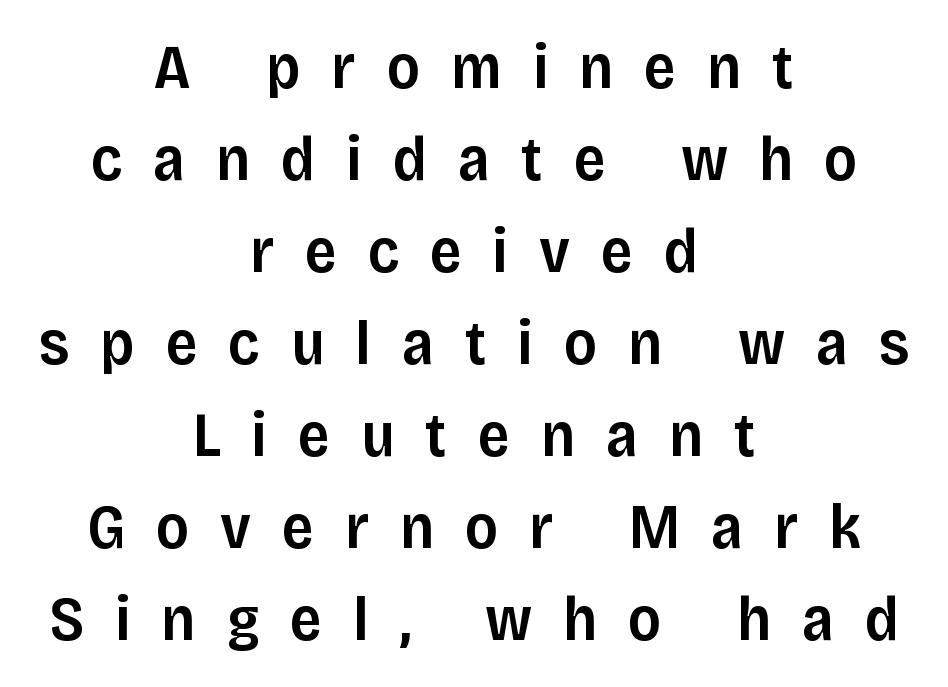
Q: Is the text bold? A: Semi-bold.
Q: Is the text italic (slanted)? A: No, it is upright.
Q: Is the typeface a serif or a sans-serif typeface? A: Sans-serif.
Q: Is the text underlined? A: No.
Q: How is the paragraph aligned? A: Centered.
Q: Is the spacing between letters normal or unusually wide? A: Unusually wide.
Q: Is the spacing between lines tight, normal or loose? A: Normal.
Q: Width (condensed, normal, or wide)? A: Normal.
Q: Stroke contrast? A: Low.
Q: x-height? A: Large.
Q: Monospaced? A: No.
